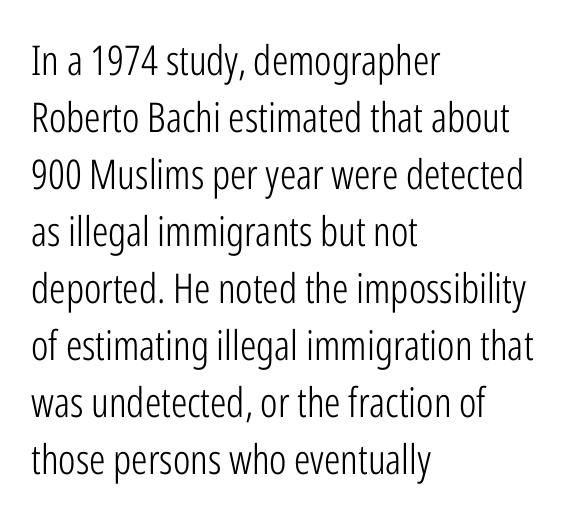
The image shows 41 px light, condensed sans-serif type, upright; set left-aligned, normal line spacing (1.39x), normal letter spacing, not underlined; low stroke contrast and a medium x-height.
